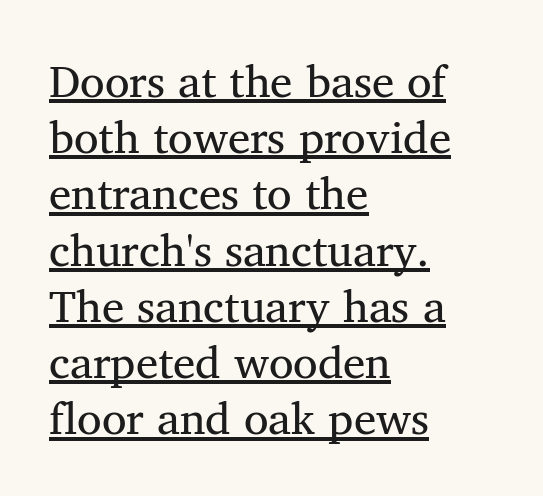
Q: Is the text bold? A: No.
Q: Is the text italic (slanted)? A: No, it is upright.
Q: Is the typeface a serif or a sans-serif typeface? A: Serif.
Q: Is the text underlined? A: Yes.
Q: How is the paragraph aligned? A: Left-aligned.
Q: Is the spacing between letters normal or unusually wide? A: Normal.
Q: Is the spacing between lines tight, normal or loose? A: Normal.
Q: Width (condensed, normal, or wide)? A: Normal.
Q: Stroke contrast? A: Medium.
Q: x-height? A: Medium.
Q: Monospaced? A: No.
